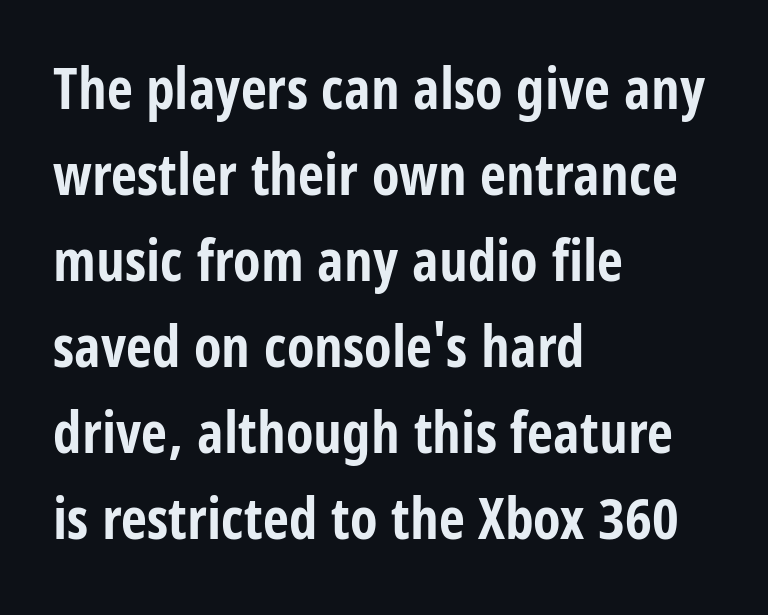
{"serif": "no", "italic": "no", "bold": "yes", "weight": "bold", "width": "condensed", "stroke_contrast": "low", "x_height": "large", "monospaced": "no", "underline": "no", "align": "left", "line_spacing": "normal", "line_spacing_ratio": 1.51, "letter_spacing": "normal", "letter_spacing_em": 0.0, "glyph_px": 57}
